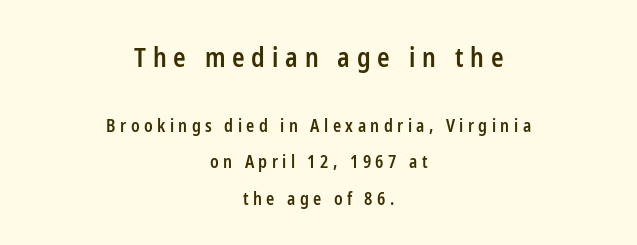
{"italic": "no", "bold": "semi", "underline": "no", "align": "center", "line_spacing": "loose", "line_spacing_ratio": 2.13, "letter_spacing": "wide", "letter_spacing_em": 0.26, "larger_block": "first", "size_ratio": 1.53, "glyph_px": 26}
